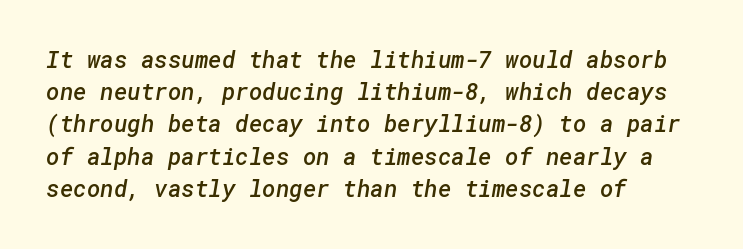
{"bold": "semi", "underline": "no", "align": "left", "line_spacing": "normal", "line_spacing_ratio": 1.4, "letter_spacing": "normal", "letter_spacing_em": 0.0, "glyph_px": 23}
